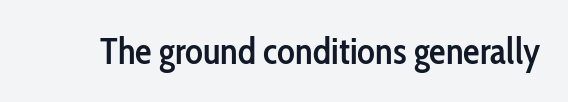
{"serif": "no", "italic": "no", "bold": "semi", "weight": "semibold", "width": "condensed", "stroke_contrast": "low", "x_height": "medium", "monospaced": "no", "underline": "no", "letter_spacing": "normal", "letter_spacing_em": 0.0, "glyph_px": 37}
